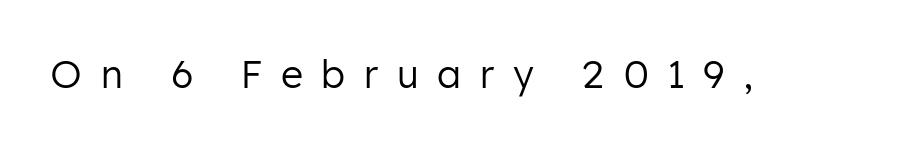
Q: Is the text bold? A: No.
Q: Is the text italic (slanted)? A: No, it is upright.
Q: Is the typeface a serif or a sans-serif typeface? A: Sans-serif.
Q: Is the text underlined? A: No.
Q: Is the spacing between letters normal or unusually wide? A: Unusually wide.
Q: Width (condensed, normal, or wide)? A: Normal.
Q: Stroke contrast? A: Low.
Q: x-height? A: Medium.
Q: Monospaced? A: No.
